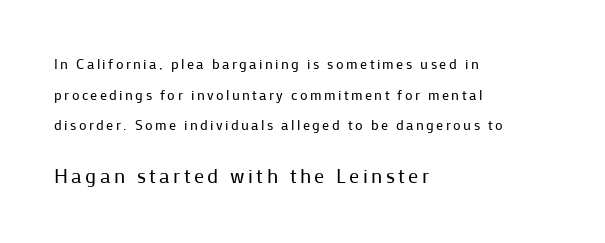
The letters in the lower block stand taller than those in the block above. A light-to-regular cut is what we see here. Honestly, there is no underline to notice here at all. These lines are set flush left with a ragged right edge. The block of text is sparse from top to bottom, with ample space between rows. Quick note: not italic, upright.
